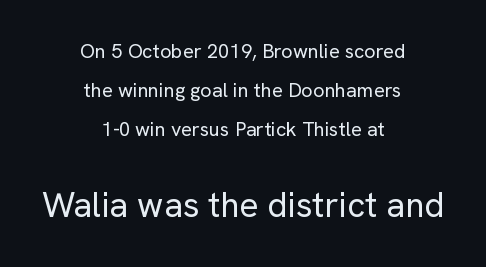
Q: Is the text bold? A: No.
Q: Is the text italic (slanted)? A: No, it is upright.
Q: Is the typeface a serif or a sans-serif typeface? A: Sans-serif.
Q: Is the text underlined? A: No.
Q: How is the paragraph aligned? A: Centered.
Q: Is the spacing between letters normal or unusually wide? A: Normal.
Q: Is the spacing between lines tight, normal or loose? A: Loose.
Q: Which block of text is set in a larger size, the first (top) or the second (bottom)? A: The second (bottom) one.
Q: Width (condensed, normal, or wide)? A: Normal.
Q: Stroke contrast? A: Low.
Q: x-height? A: Medium.
Q: Monospaced? A: No.
